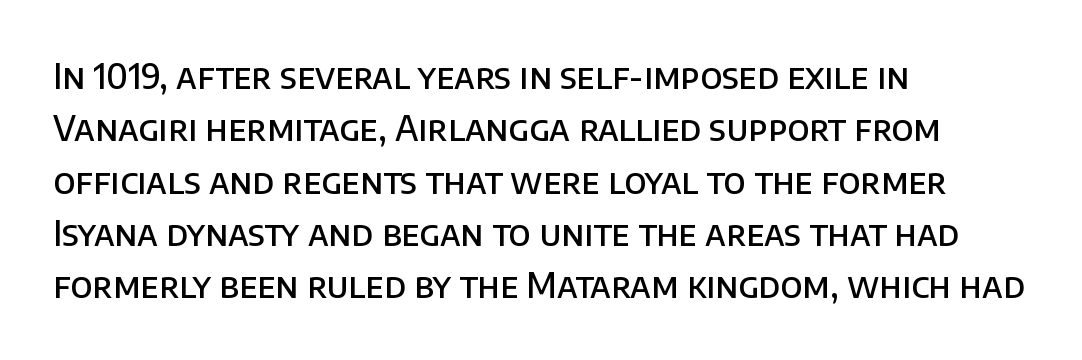
The image shows 34 px semibold sans-serif type, upright; set left-aligned, normal line spacing (1.54x), normal letter spacing, not underlined; low stroke contrast and a large x-height.
